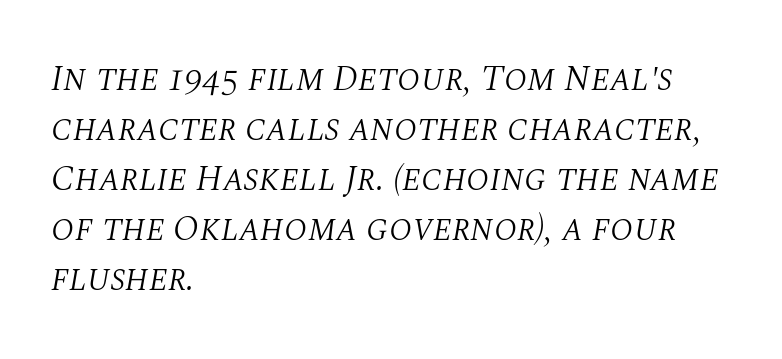
Q: Is the text bold? A: No.
Q: Is the text italic (slanted)? A: Yes, it leans right by about 10 degrees.
Q: Is the typeface a serif or a sans-serif typeface? A: Serif.
Q: Is the text underlined? A: No.
Q: How is the paragraph aligned? A: Left-aligned.
Q: Is the spacing between letters normal or unusually wide? A: Normal.
Q: Is the spacing between lines tight, normal or loose? A: Normal.
Q: Width (condensed, normal, or wide)? A: Normal.
Q: Stroke contrast? A: Medium.
Q: x-height? A: Large.
Q: Monospaced? A: No.
